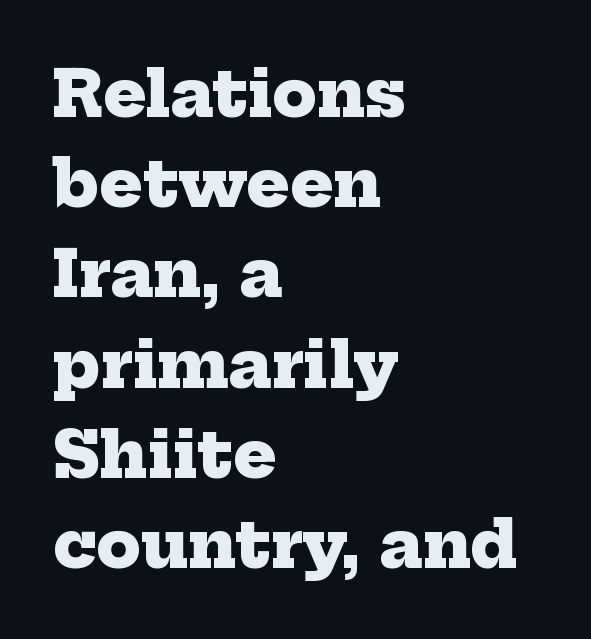
{"serif": "yes", "bold": "yes", "weight": "heavy", "width": "normal", "stroke_contrast": "low", "x_height": "medium", "monospaced": "no", "underline": "no", "align": "left", "line_spacing": "normal", "line_spacing_ratio": 1.41, "letter_spacing": "normal", "letter_spacing_em": 0.0, "glyph_px": 64}
